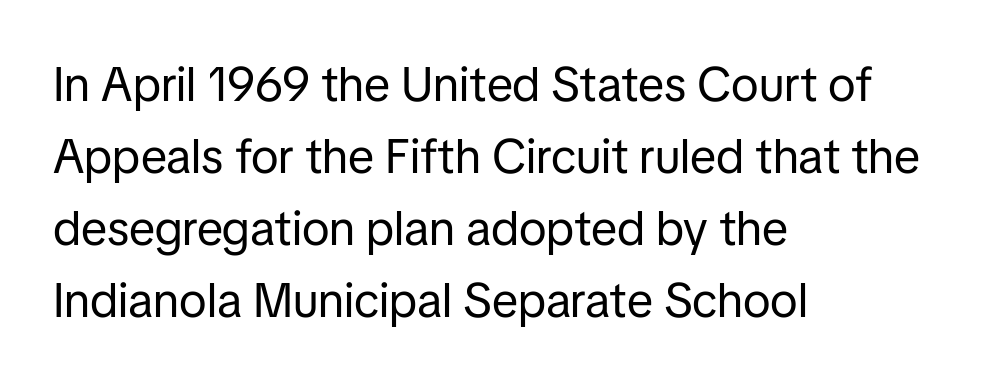
This rendering uses left alignment, leaving the right contour irregular. Nothing unusual about the tracking: characters are spaced as the font intends. The typeface has the unassuming heft of standard copy or less. Is this a sans? Yes — the strokes have no serifs. Spacing verdict: proportional, widths tailored to each character. Vertically, the passage feels balanced, rows spaced as you'd expect.
